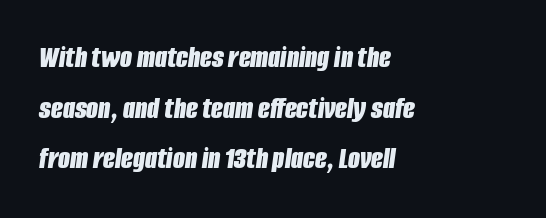
The image shows 31 px bold, condensed type, italic (leaning right); set left-aligned, normal line spacing (1.63x), normal letter spacing, not underlined; low stroke contrast and a large x-height.
